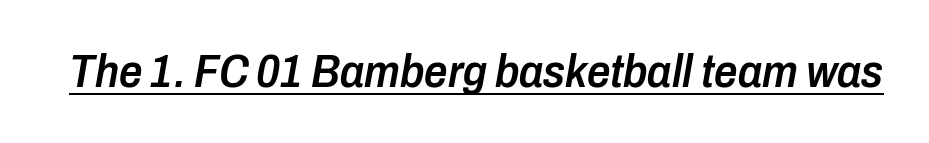
{"italic": "yes", "lean": "right", "slant_degrees": 10, "bold": "semi", "weight": "semibold", "width": "condensed", "stroke_contrast": "low", "x_height": "medium", "monospaced": "no", "underline": "yes", "letter_spacing": "normal", "letter_spacing_em": 0.0, "glyph_px": 46}
